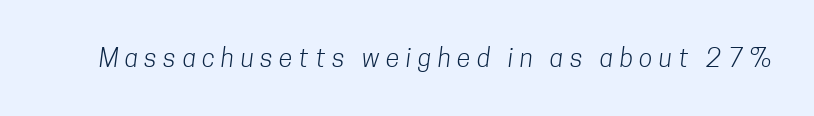
Q: Is the text bold? A: No.
Q: Is the text underlined? A: No.
Q: Is the spacing between letters normal or unusually wide? A: Unusually wide.
